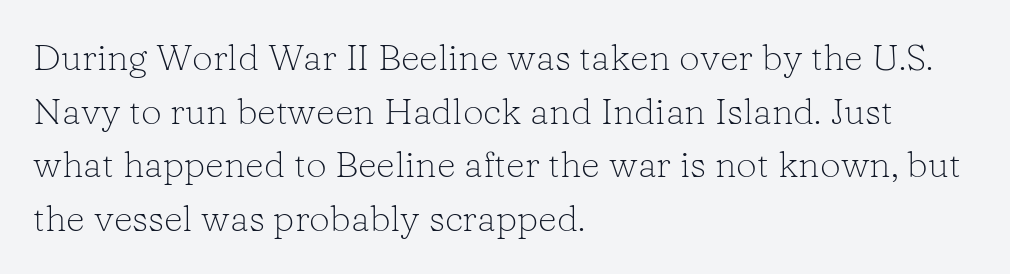
The image shows 37 px light serif type, upright; set left-aligned, normal line spacing (1.45x), normal letter spacing, not underlined; low stroke contrast and a medium x-height.
